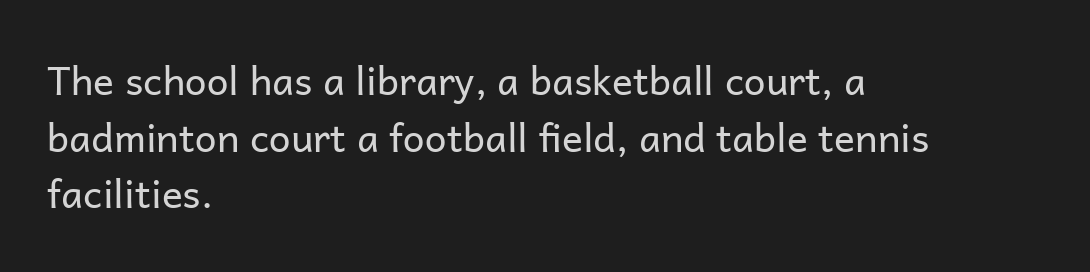
{"serif": "no", "italic": "no", "bold": "no", "weight": "regular", "width": "normal", "stroke_contrast": "low", "x_height": "medium", "monospaced": "no", "underline": "no", "align": "left", "line_spacing": "normal", "line_spacing_ratio": 1.45, "letter_spacing": "normal", "letter_spacing_em": 0.0, "glyph_px": 39}
